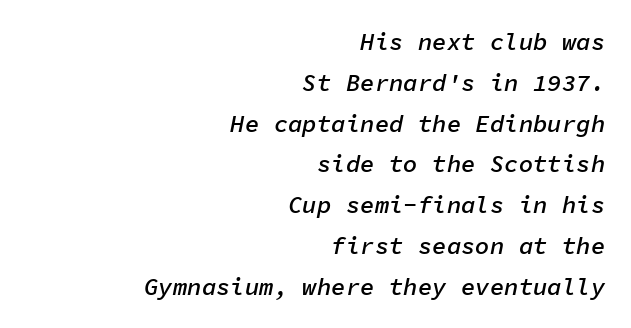
Q: Is the text bold? A: Semi-bold.
Q: Is the text italic (slanted)? A: Yes, it leans right by about 11 degrees.
Q: Is the text underlined? A: No.
Q: How is the paragraph aligned? A: Right-aligned.
Q: Is the spacing between letters normal or unusually wide? A: Normal.
Q: Is the spacing between lines tight, normal or loose? A: Normal.
